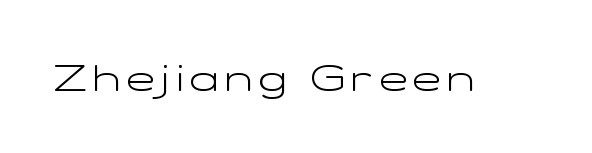
Q: Is the text bold? A: No.
Q: Is the text italic (slanted)? A: No, it is upright.
Q: Is the typeface a serif or a sans-serif typeface? A: Sans-serif.
Q: Is the text underlined? A: No.
Q: Width (condensed, normal, or wide)? A: Wide.
Q: Stroke contrast? A: Low.
Q: x-height? A: Medium.
Q: Monospaced? A: No.
